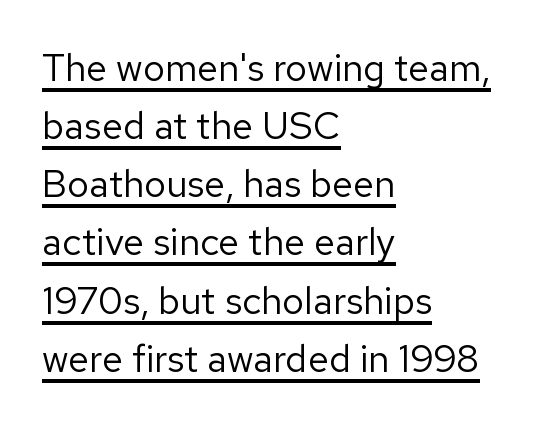
These lines stack with their left ends in a neat column. Unlike italic type, these characters show no tilt at all. Nothing sits at the stroke ends, so this counts as sans-serif. Do the characters align in a grid? No, the font is proportional. Stroke thickness stays within the range of a standard reading face or lighter.
